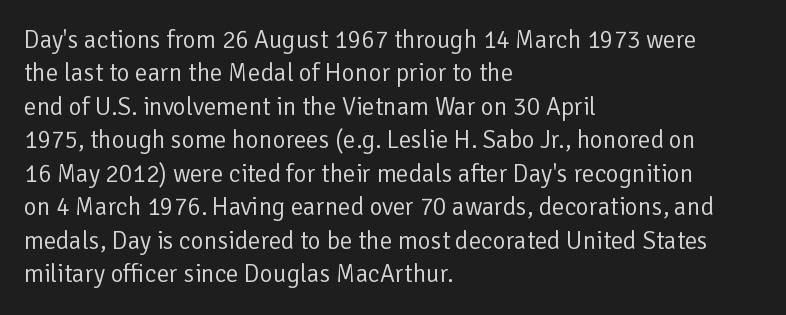
The image shows 25 px text type, upright; set left-aligned, normal line spacing (1.34x), normal letter spacing, not underlined.
